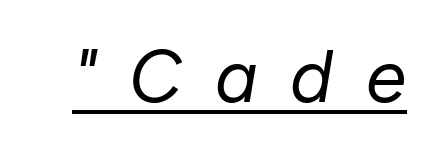
{"italic": "yes", "lean": "right", "slant_degrees": 10, "bold": "no", "weight": "regular", "width": "normal", "stroke_contrast": "low", "x_height": "medium", "monospaced": "no", "underline": "yes", "letter_spacing": "wide", "letter_spacing_em": 0.45, "glyph_px": 73}
